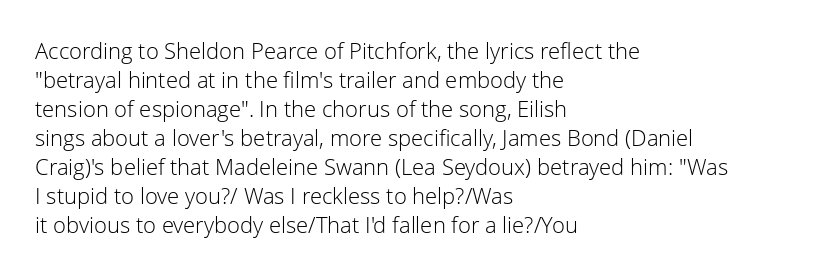
The image shows 22 px text type, upright; set left-aligned, normal line spacing (1.32x), normal letter spacing, not underlined.
